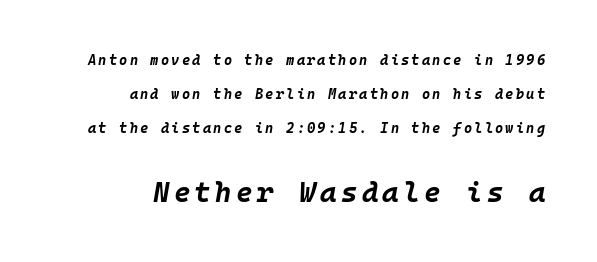
{"italic": "yes", "lean": "right", "slant_degrees": 10, "bold": "yes", "weight": "bold", "width": "normal", "stroke_contrast": "low", "x_height": "large", "monospaced": "yes", "underline": "no", "align": "right", "line_spacing": "loose", "line_spacing_ratio": 2.43, "larger_block": "second", "size_ratio": 2.0, "glyph_px": 28}
